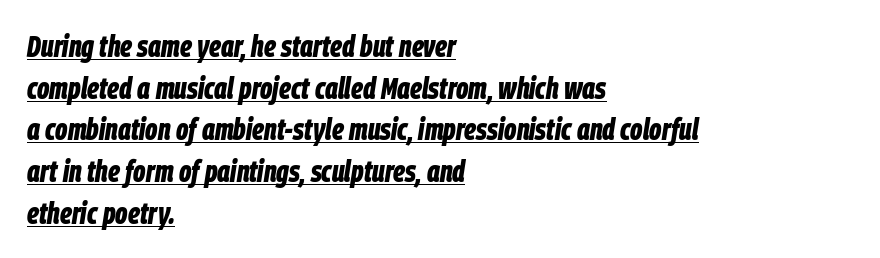
A rule runs beneath these lines of type. Would a proofreader flag this as italicized? Yes. The letters advance in unequal steps, a hallmark of proportional type. The typesetter chose a ragged-right arrangement here.
